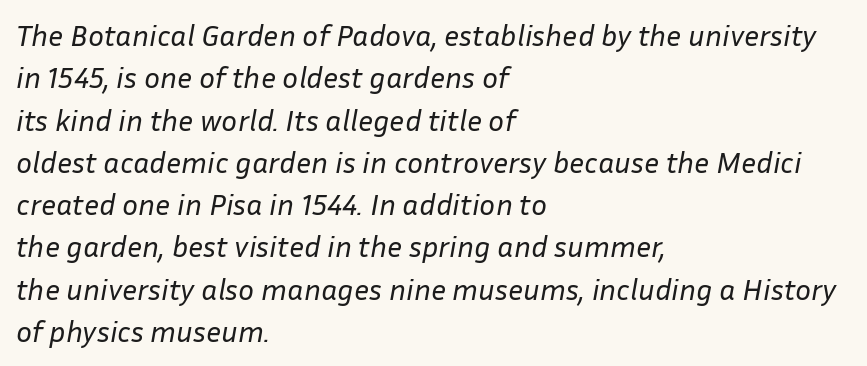
Proportional: the letters do not fall into vertical columns. Tracking here is standard; glyphs follow each other at the usual distance. The font sits on the lighter half of the weight spectrum, regular included. Check under the words: just untouched page.
